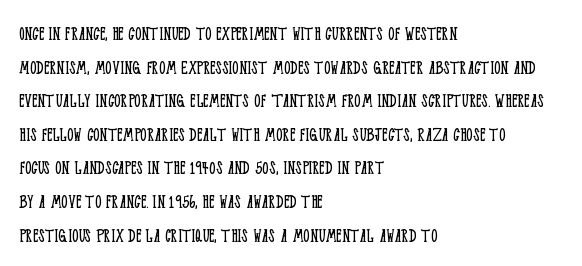
The image shows 21 px text type, upright; set left-aligned, normal line spacing (1.6x), normal letter spacing, not underlined.
